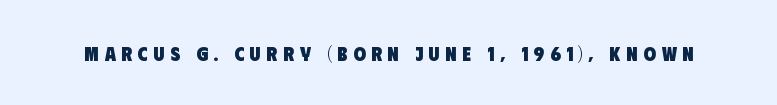
The space directly below the letters is spotless. Students, note that the glyphs here are deliberately spaced far apart. This is heavy type, rendered in bold.
